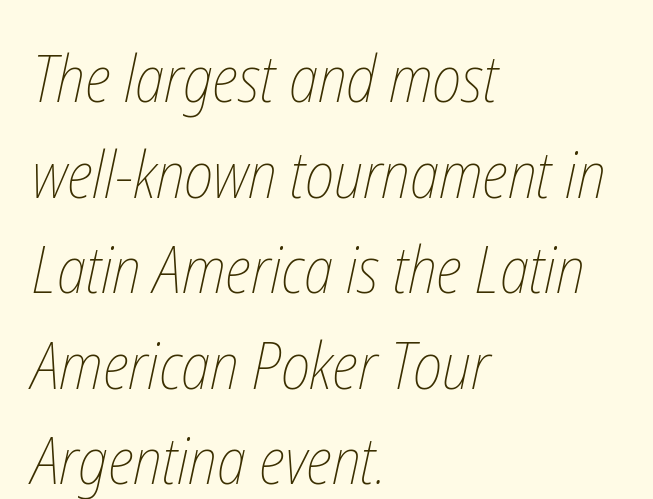
Q: Is the text bold? A: No.
Q: Is the text underlined? A: No.
Q: How is the paragraph aligned? A: Left-aligned.
Q: Is the spacing between letters normal or unusually wide? A: Normal.
Q: Is the spacing between lines tight, normal or loose? A: Normal.
Q: Width (condensed, normal, or wide)? A: Condensed.
Q: Stroke contrast? A: Low.
Q: x-height? A: Medium.
Q: Monospaced? A: No.
